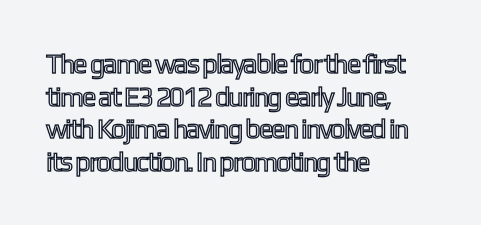
Q: Is the text italic (slanted)? A: No, it is upright.
Q: Is the text underlined? A: No.
Q: How is the paragraph aligned? A: Left-aligned.
Q: Is the spacing between letters normal or unusually wide? A: Normal.
